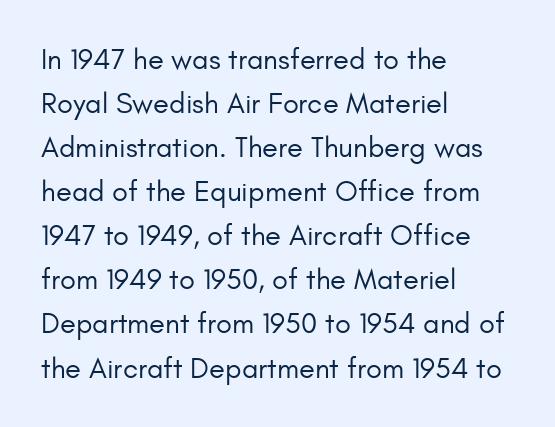
The image shows 29 px regular-weight sans-serif type, upright; set left-aligned, normal line spacing (1.52x), normal letter spacing, not underlined; low stroke contrast and a small x-height.
